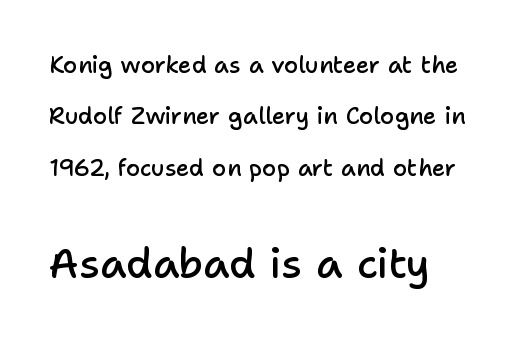
{"serif": "no", "italic": "no", "bold": "semi", "weight": "semibold", "width": "normal", "stroke_contrast": "low", "x_height": "medium", "monospaced": "no", "underline": "no", "line_spacing": "loose", "line_spacing_ratio": 2.23, "letter_spacing": "normal", "letter_spacing_em": 0.0, "larger_block": "second", "size_ratio": 1.78, "glyph_px": 41}
